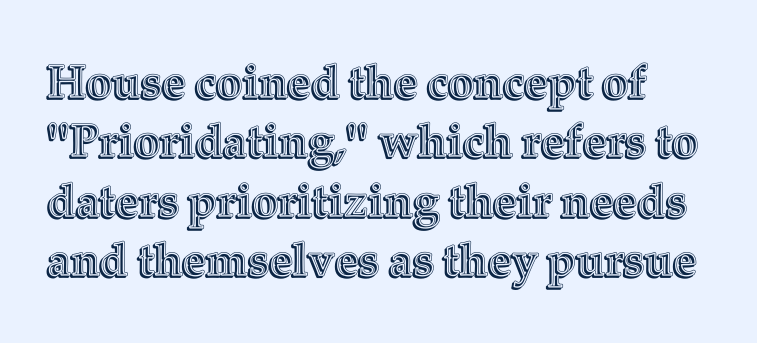
The image shows 46 px text type, upright; set normal line spacing (1.29x), normal letter spacing, not underlined; a medium x-height.
